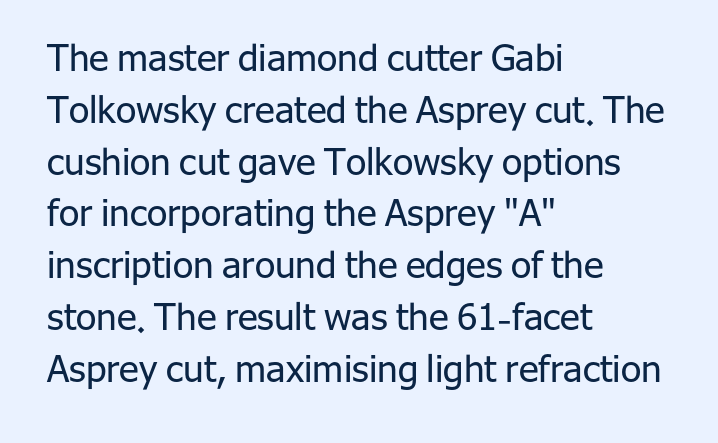
The image shows 37 px regular-weight sans-serif type, upright; set left-aligned, normal line spacing (1.4x), normal letter spacing, not underlined; low stroke contrast and a medium x-height.
